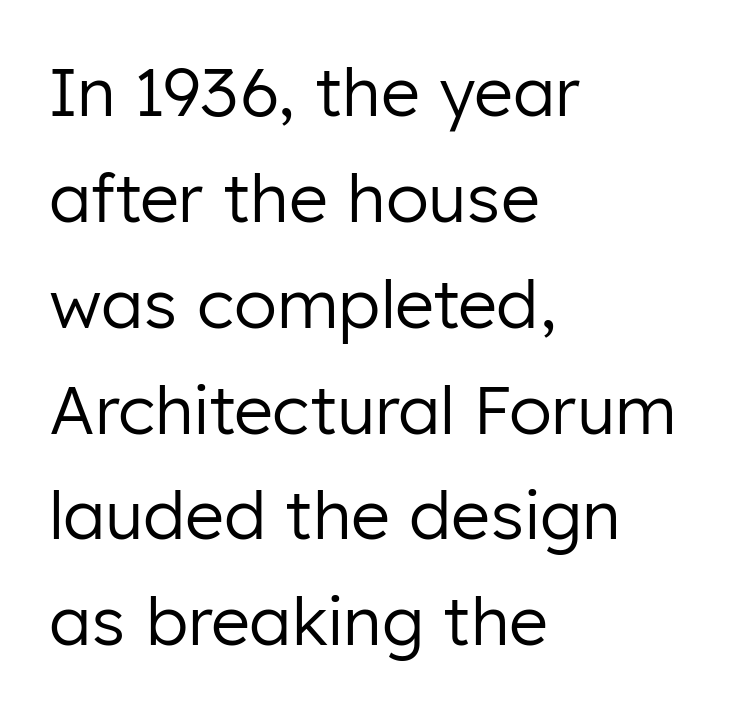
The lettering holds an erect, upright posture throughout. Whoever set this chose a conventional vertical rhythm. Line beginnings align vertically; line endings do not. The weight would be labelled regular, book, light, or lighter still.
